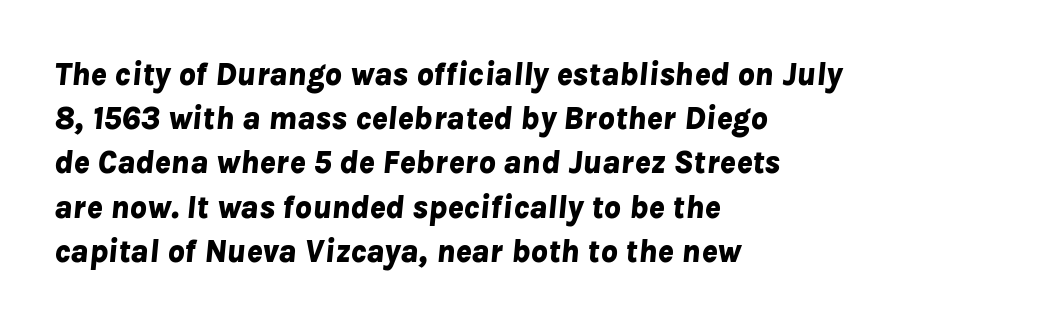
Q: Is the text bold? A: Yes.
Q: Is the text italic (slanted)? A: Yes, it leans right by about 8 degrees.
Q: Is the text underlined? A: No.
Q: How is the paragraph aligned? A: Left-aligned.
Q: Is the spacing between letters normal or unusually wide? A: Normal.
Q: Is the spacing between lines tight, normal or loose? A: Normal.
Q: Width (condensed, normal, or wide)? A: Normal.
Q: Stroke contrast? A: Low.
Q: x-height? A: Medium.
Q: Monospaced? A: No.
